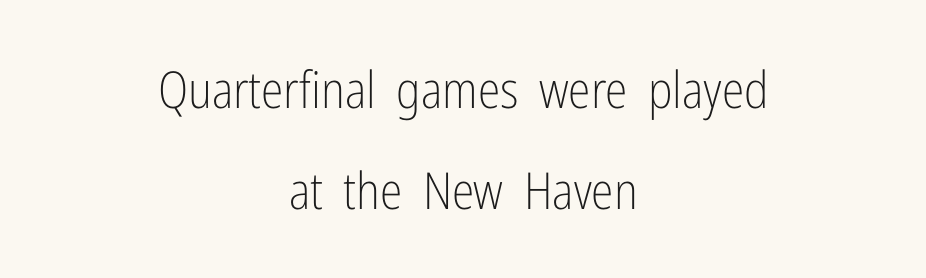
The image shows 51 px light, condensed sans-serif type, upright; set centered, loose line spacing (1.99x), normal letter spacing, not underlined; low stroke contrast and a medium x-height.
